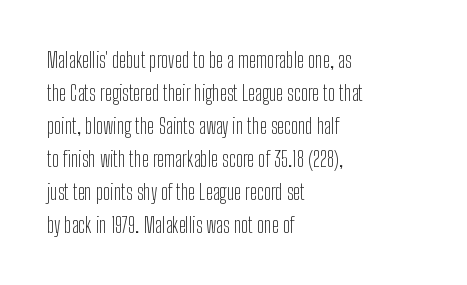
The image shows 21 px text type, upright; set left-aligned, normal line spacing (1.57x), normal letter spacing, not underlined.
